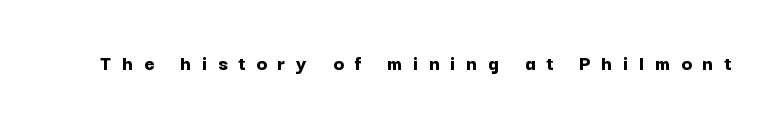
The foot of each line stays bare and open. What stands out about the letter spacing? Its width — letters are far apart. Nope, not italic — everything's standing straight. Its strokes are broad and dark, the hallmark of bold type.
